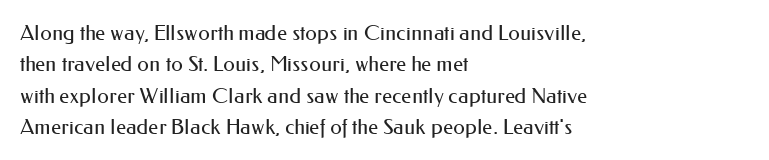
Ordinary non-slanted type is in use. Honestly, the row spacing looks completely unremarkable. These lines keep a tight, regular rhythm from letter to letter. These lines stack with their left ends in a neat column.
